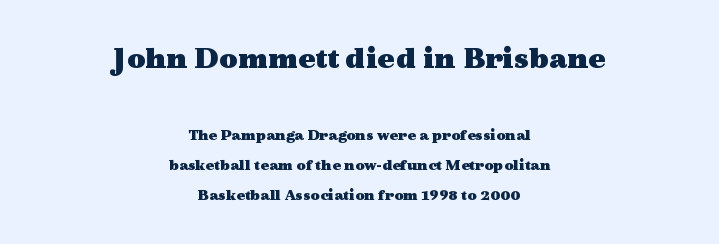
Students, this is bold: see how much ink each stroke carries. Standard letterfit; no display-style spreading of the glyphs. Between these two stacked blocks, the higher one wins on size. The space directly below the letters is spotless.
